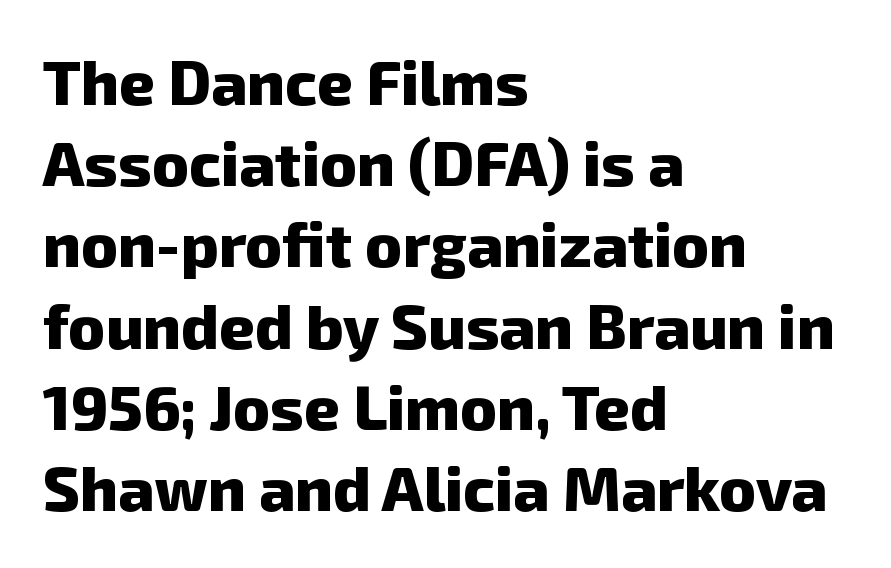
The image shows 62 px heavy sans-serif type; set left-aligned, normal line spacing (1.31x), normal letter spacing, not underlined; low stroke contrast and a medium x-height.
